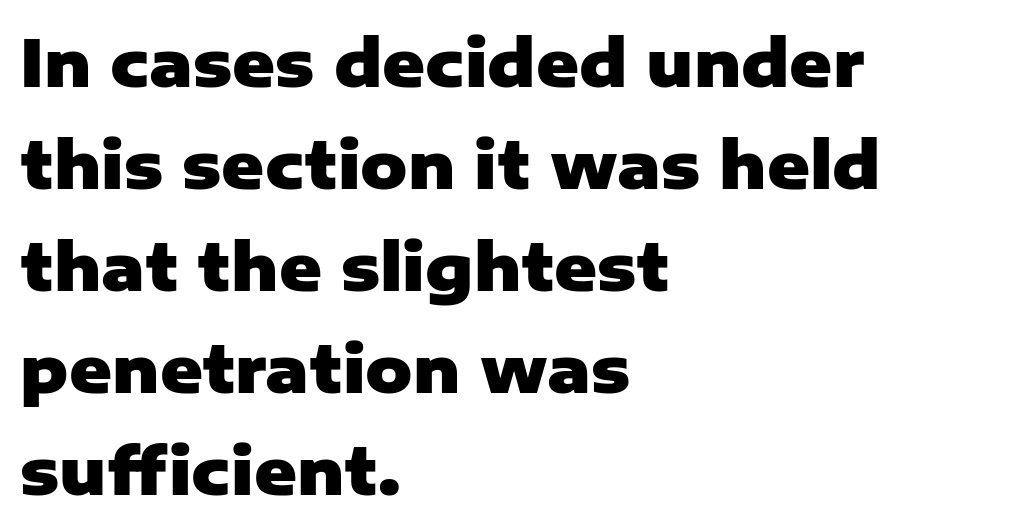
{"serif": "no", "italic": "no", "bold": "yes", "weight": "heavy", "width": "normal", "stroke_contrast": "low", "x_height": "medium", "monospaced": "no", "underline": "no", "align": "left", "line_spacing": "normal", "line_spacing_ratio": 1.57, "letter_spacing": "normal", "letter_spacing_em": 0.0, "glyph_px": 65}
